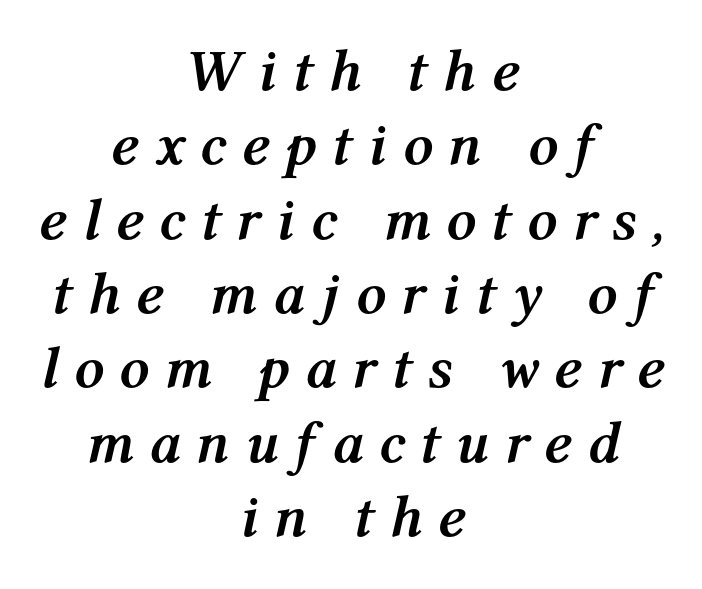
Q: Is the text bold? A: Yes.
Q: Is the text italic (slanted)? A: Yes, it leans right by about 12 degrees.
Q: Is the text underlined? A: No.
Q: How is the paragraph aligned? A: Centered.
Q: Is the spacing between letters normal or unusually wide? A: Unusually wide.
Q: Is the spacing between lines tight, normal or loose? A: Normal.
Q: Width (condensed, normal, or wide)? A: Normal.
Q: Stroke contrast? A: Medium.
Q: x-height? A: Medium.
Q: Monospaced? A: No.
